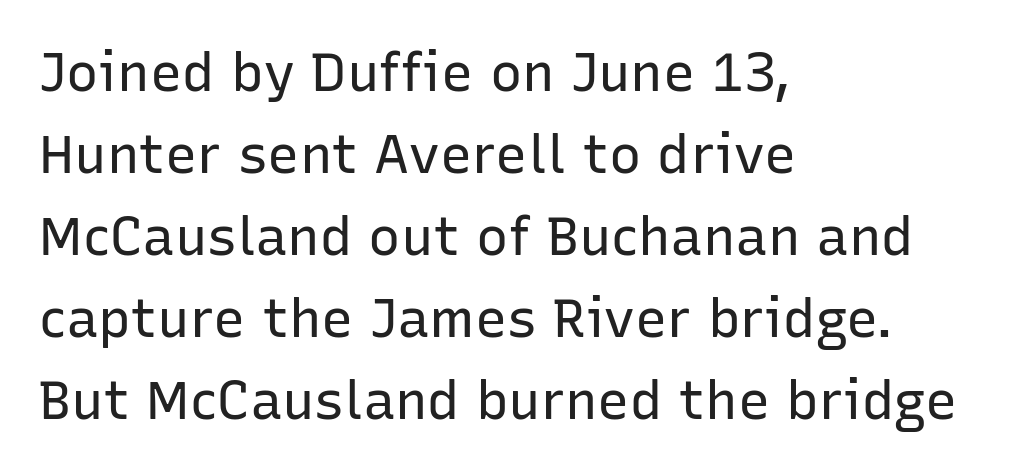
Q: Is the text bold? A: No.
Q: Is the text italic (slanted)? A: No, it is upright.
Q: Is the typeface a serif or a sans-serif typeface? A: Sans-serif.
Q: Is the text underlined? A: No.
Q: How is the paragraph aligned? A: Left-aligned.
Q: Is the spacing between letters normal or unusually wide? A: Normal.
Q: Is the spacing between lines tight, normal or loose? A: Normal.
Q: Width (condensed, normal, or wide)? A: Normal.
Q: Stroke contrast? A: Low.
Q: x-height? A: Medium.
Q: Monospaced? A: No.
